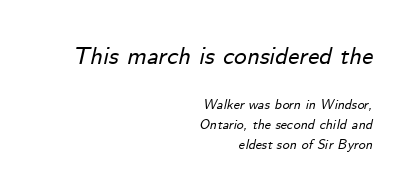
The image shows 25 px text type, italic (leaning right); set right-aligned, normal line spacing (1.41x), normal letter spacing, not underlined; the first (top) block is 1.79x larger.
